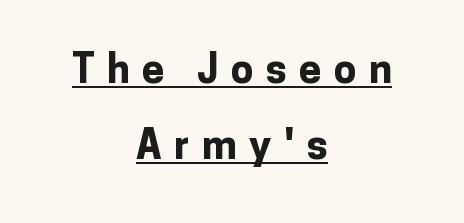
There is plenty of visible air inserted between adjacent glyphs. Honestly, the underline is the first thing you notice here. Posture: upright roman. Varying glyph widths throughout — classic text-font behaviour.
